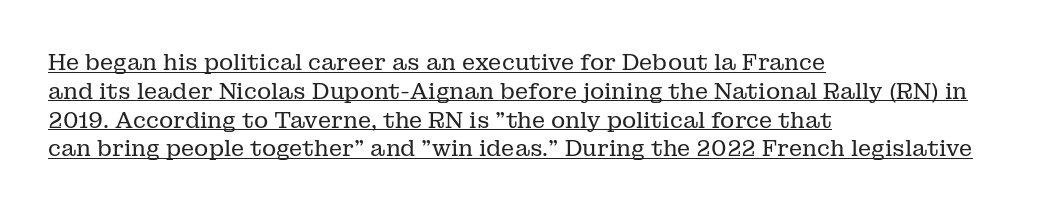
Q: Is the text bold? A: No.
Q: Is the text italic (slanted)? A: No, it is upright.
Q: Is the text underlined? A: Yes.
Q: How is the paragraph aligned? A: Left-aligned.
Q: Is the spacing between letters normal or unusually wide? A: Normal.
Q: Is the spacing between lines tight, normal or loose? A: Normal.
